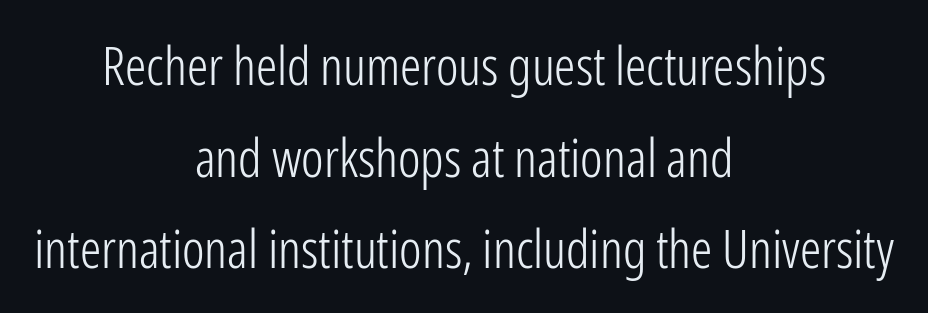
{"serif": "no", "italic": "no", "bold": "no", "weight": "light", "width": "condensed", "stroke_contrast": "low", "x_height": "medium", "monospaced": "no", "underline": "no", "align": "center", "line_spacing_ratio": 1.73, "letter_spacing": "normal", "letter_spacing_em": 0.0, "glyph_px": 53}
